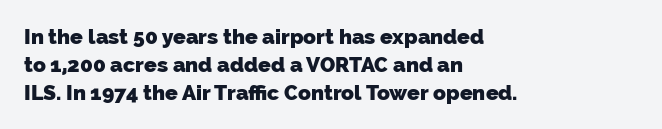
The image shows 21 px bold type; set left-aligned, normal line spacing (1.33x), normal letter spacing, not underlined.
